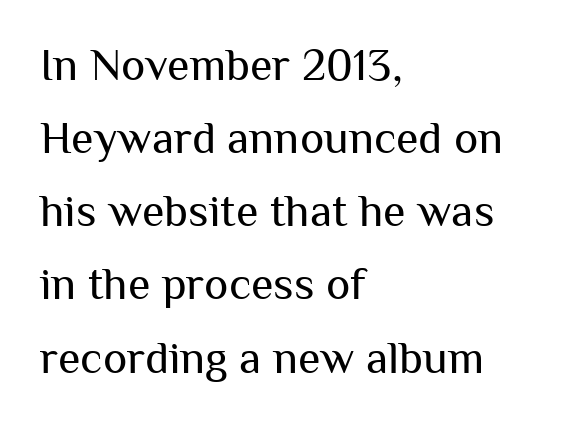
{"serif": "no", "italic": "no", "bold": "no", "weight": "regular", "width": "normal", "stroke_contrast": "medium", "x_height": "medium", "monospaced": "no", "underline": "no", "align": "left", "line_spacing": "normal", "line_spacing_ratio": 1.59, "letter_spacing": "normal", "letter_spacing_em": 0.0, "glyph_px": 46}
